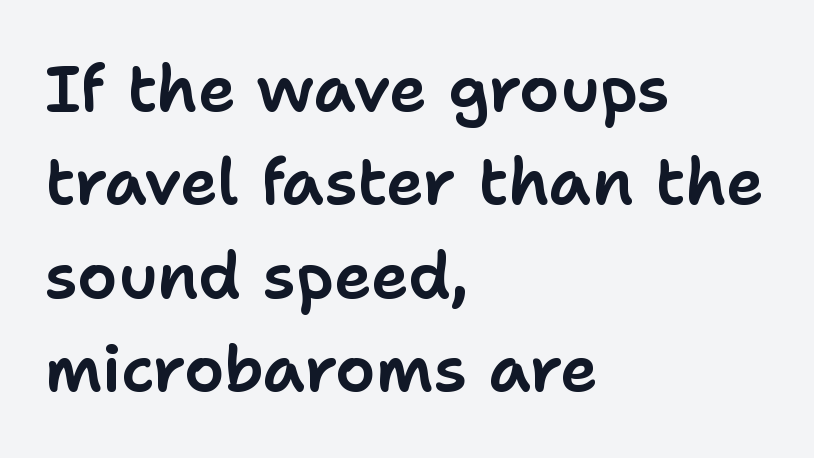
{"serif": "no", "italic": "no", "width": "normal", "stroke_contrast": "low", "x_height": "medium", "monospaced": "no", "underline": "no", "align": "left", "line_spacing": "normal", "line_spacing_ratio": 1.46, "letter_spacing": "normal", "letter_spacing_em": 0.0, "glyph_px": 64}
